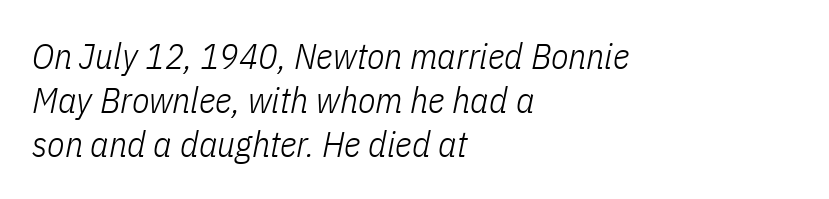
Q: Is the text bold? A: No.
Q: Is the text italic (slanted)? A: Yes, it leans right by about 11 degrees.
Q: Is the text underlined? A: No.
Q: How is the paragraph aligned? A: Left-aligned.
Q: Is the spacing between letters normal or unusually wide? A: Normal.
Q: Width (condensed, normal, or wide)? A: Condensed.
Q: Stroke contrast? A: Low.
Q: x-height? A: Medium.
Q: Monospaced? A: No.
